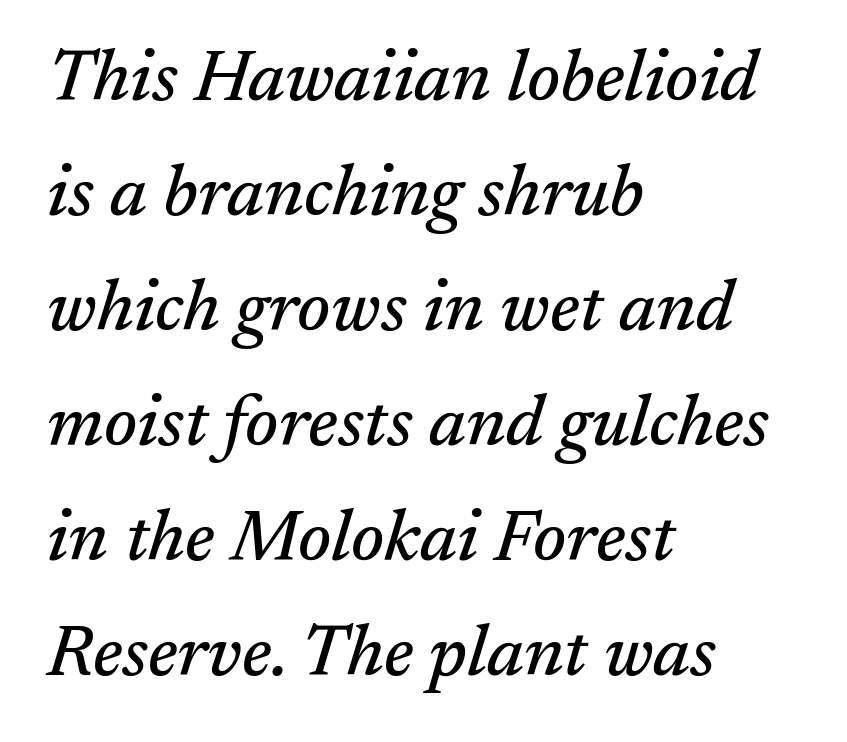
In CSS terms this would be text-align: left. Compared with typical body copy, the letter spacing here is the same. The typography opts for an oblique posture over an upright one. Interline gaps are of average width in this sample. The strip under each line holds only bare page. Examine the stroke ends and you'll spot serifs.
